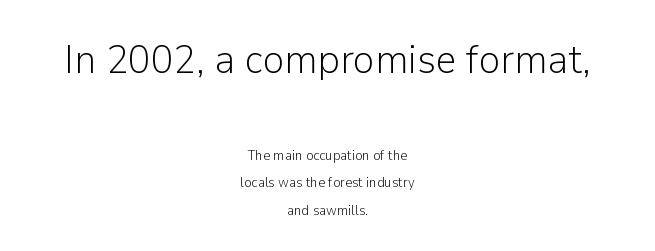
The image shows 41 px light sans-serif type, upright; set centered, loose line spacing (1.97x), normal letter spacing, not underlined; the first (top) block is 2.93x larger; low stroke contrast and a medium x-height.
